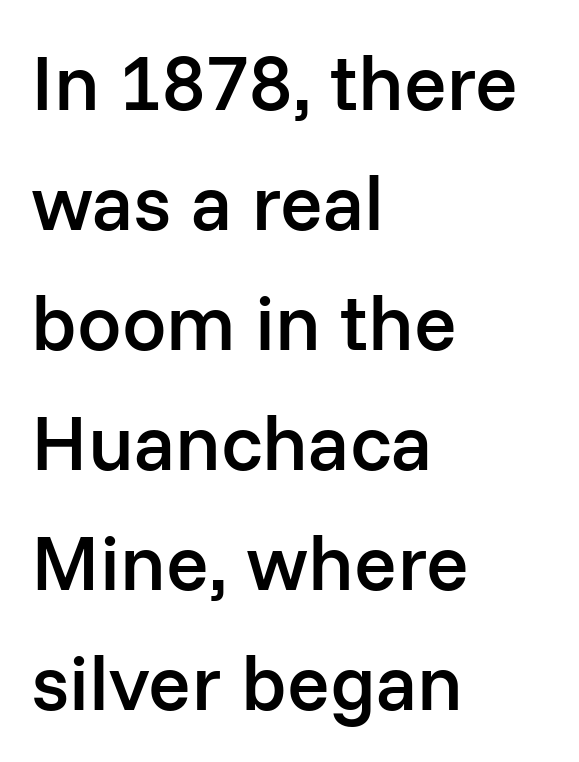
The lines are quadded left. A typesetter would call this proportional, since set widths differ per character. The letters stand straight up with perfectly vertical stems. The foot of each line stays bare and open. Horizontal bands of white between lines are of average thickness.
